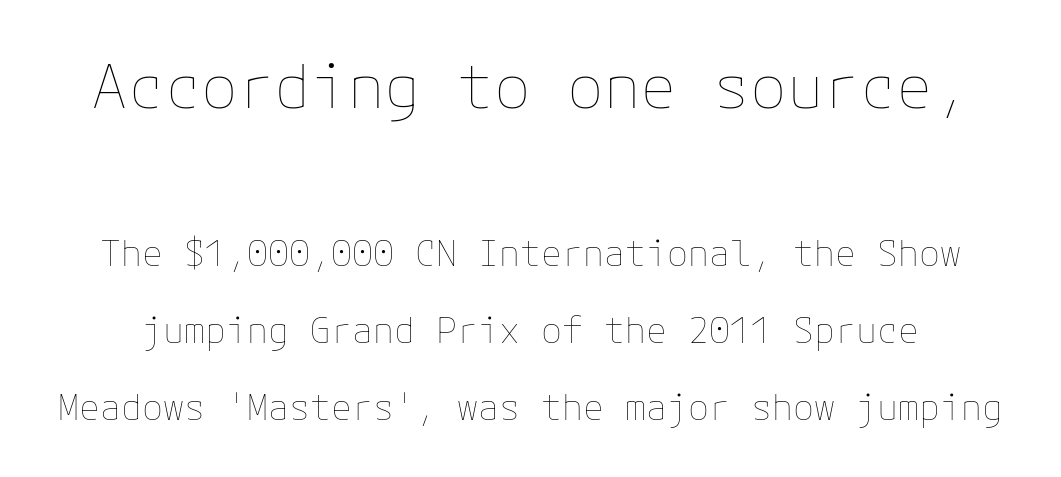
Q: Is the text bold? A: No.
Q: Is the text italic (slanted)? A: No, it is upright.
Q: Is the text underlined? A: No.
Q: Is the spacing between letters normal or unusually wide? A: Normal.
Q: Is the spacing between lines tight, normal or loose? A: Loose.
Q: Which block of text is set in a larger size, the first (top) or the second (bottom)? A: The first (top) one.
Q: Width (condensed, normal, or wide)? A: Normal.
Q: Stroke contrast? A: Low.
Q: x-height? A: Medium.
